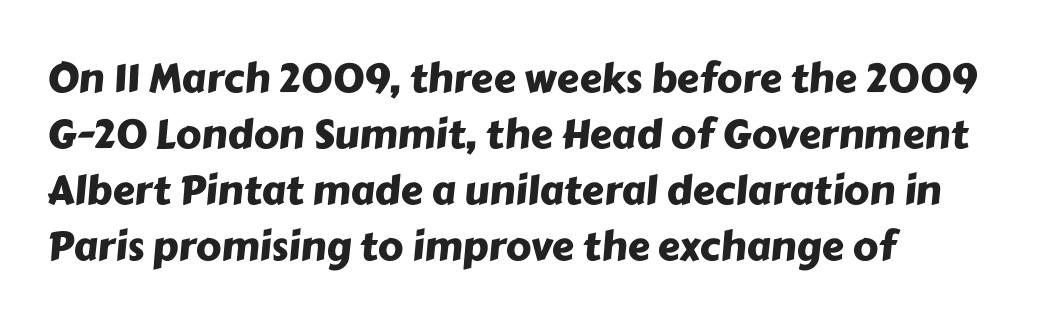
The image shows 40 px sans-serif type; set left-aligned, normal line spacing (1.4x), normal letter spacing, not underlined; low stroke contrast and a medium x-height.
